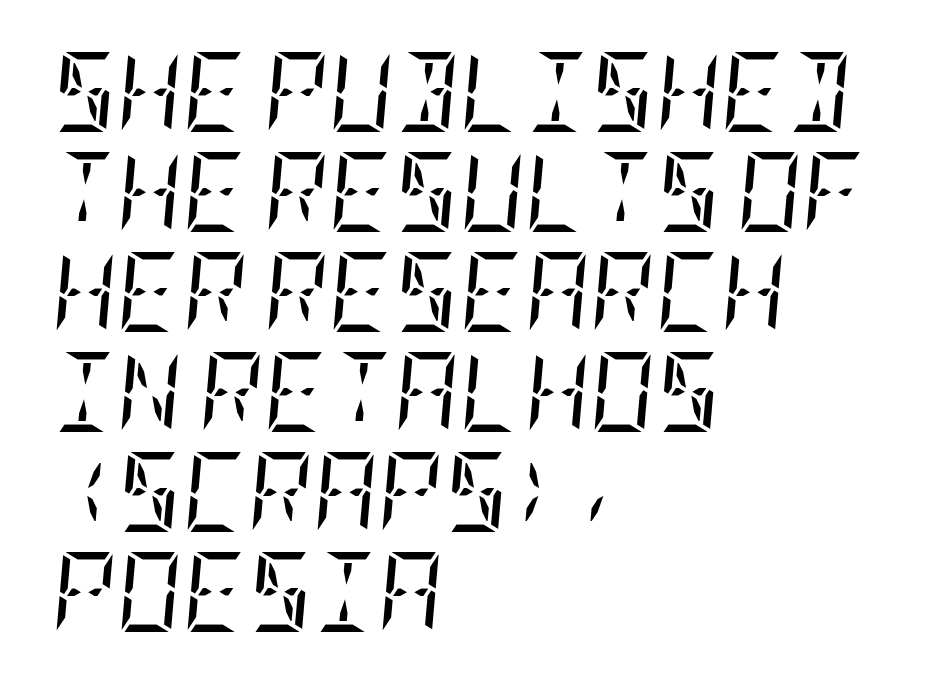
{"serif": "yes", "italic": "yes", "lean": "right", "slant_degrees": 5, "bold": "no", "weight": "regular", "width": "condensed", "stroke_contrast": "low", "x_height": "large", "underline": "no", "align": "left", "line_spacing": "normal", "line_spacing_ratio": 1.25, "letter_spacing": "normal", "letter_spacing_em": 0.0, "glyph_px": 80}
